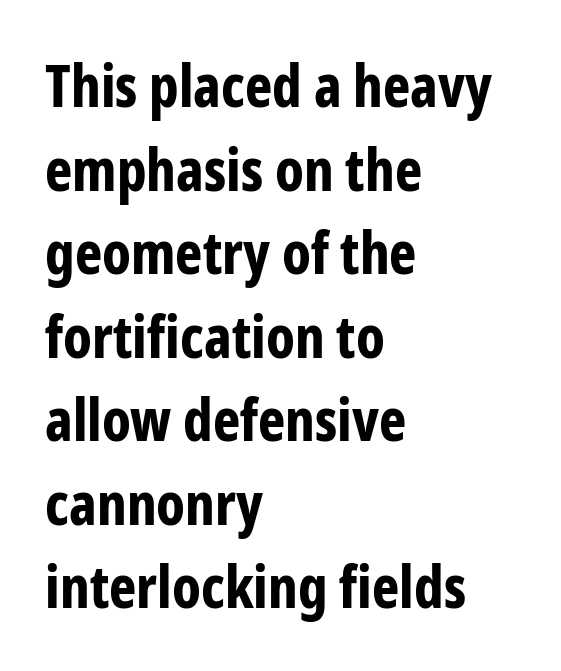
{"serif": "no", "italic": "no", "bold": "yes", "weight": "bold", "width": "condensed", "stroke_contrast": "low", "x_height": "medium", "monospaced": "no", "underline": "no", "align": "left", "line_spacing": "normal", "line_spacing_ratio": 1.44, "letter_spacing": "normal", "letter_spacing_em": 0.0, "glyph_px": 58}
